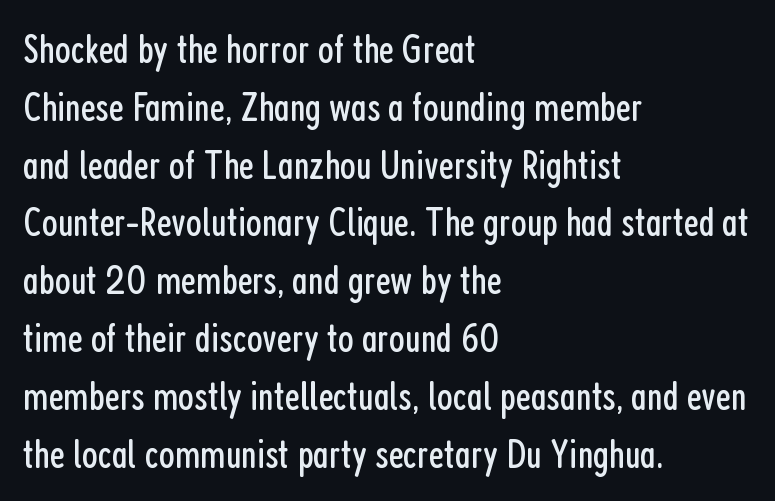
Q: Is the text bold? A: No.
Q: Is the text italic (slanted)? A: No, it is upright.
Q: Is the typeface a serif or a sans-serif typeface? A: Sans-serif.
Q: Is the text underlined? A: No.
Q: How is the paragraph aligned? A: Left-aligned.
Q: Is the spacing between letters normal or unusually wide? A: Normal.
Q: Is the spacing between lines tight, normal or loose? A: Normal.
Q: Width (condensed, normal, or wide)? A: Condensed.
Q: Stroke contrast? A: Low.
Q: x-height? A: Medium.
Q: Monospaced? A: No.
